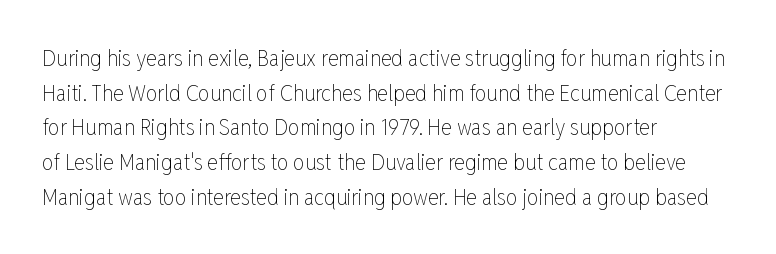
The image shows 23 px text type, upright; set left-aligned, normal line spacing (1.51x), normal letter spacing, not underlined.
